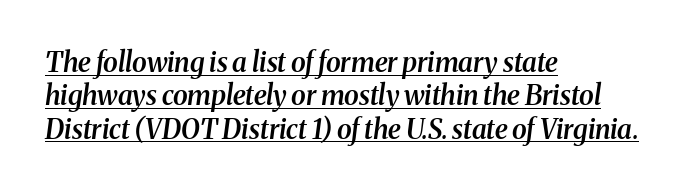
Default kerning and tracking; the words read as compact shapes. Firm but not heavy-handed strokes: this text is semibold. Teacher's note: observe the even left margin — that is flush-left alignment. It's the slanting kind of type. Notice how a bar underscores the lettering throughout.
